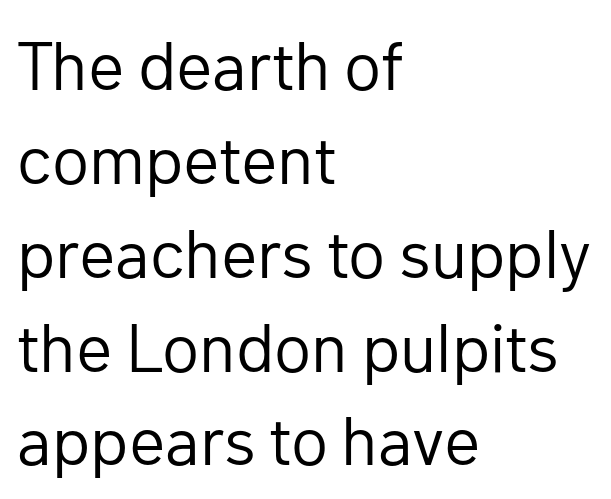
{"serif": "no", "italic": "no", "bold": "no", "weight": "regular", "width": "normal", "stroke_contrast": "low", "x_height": "medium", "monospaced": "no", "underline": "no", "align": "left", "line_spacing": "normal", "line_spacing_ratio": 1.38, "letter_spacing": "normal", "letter_spacing_em": 0.0, "glyph_px": 68}
